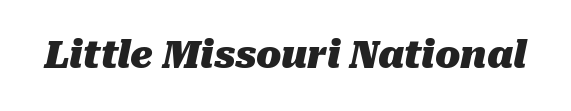
{"italic": "yes", "lean": "right", "slant_degrees": 10, "bold": "yes", "weight": "heavy", "width": "normal", "stroke_contrast": "medium", "x_height": "medium", "monospaced": "no", "underline": "no", "letter_spacing": "normal", "letter_spacing_em": 0.0, "glyph_px": 37}
